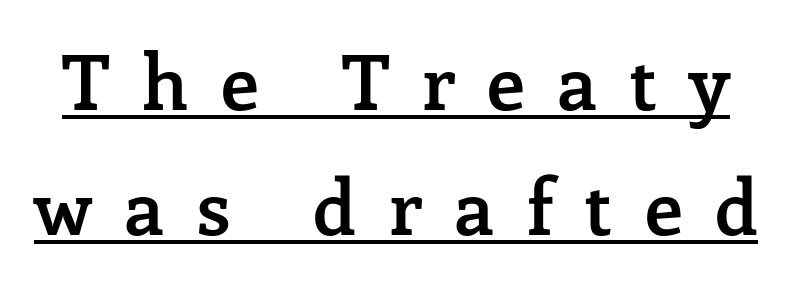
The image shows 77 px semibold serif type, upright; set normal line spacing (1.62x), unusually wide letter spacing (+0.42 em), underlined; low stroke contrast and a medium x-height.
